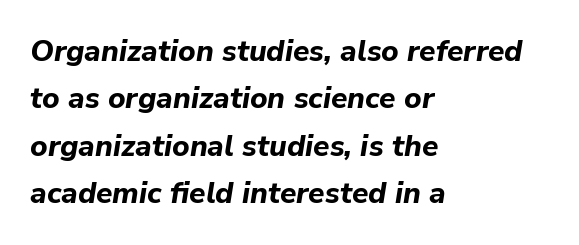
Each glyph is drawn with heavy, bold strokes. Line starts are locked; line ends wander. Quick note: interline space is typical. Glyph-to-glyph distance matches everyday printed text.
